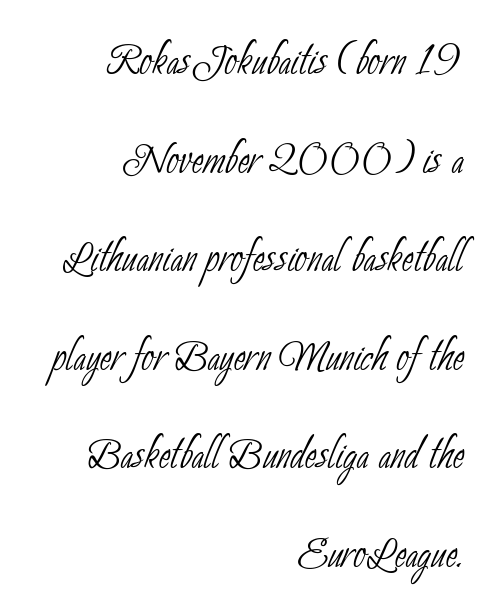
{"serif": "no", "bold": "no", "weight": "thin", "width": "condensed", "stroke_contrast": "low", "x_height": "small", "monospaced": "no", "underline": "no", "align": "right", "line_spacing_ratio": 1.76, "letter_spacing": "normal", "letter_spacing_em": 0.0, "glyph_px": 56}
